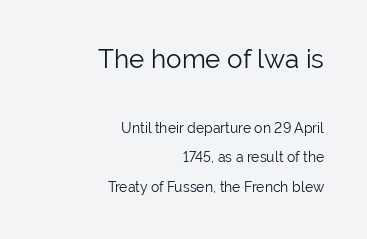
The image shows 26 px text type, upright; set right-aligned, loose line spacing (2.11x), normal letter spacing, not underlined; the first (top) block is 1.86x larger.
